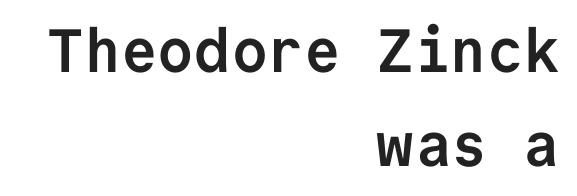
Q: Is the text bold? A: Yes.
Q: Is the text italic (slanted)? A: No, it is upright.
Q: Is the typeface a serif or a sans-serif typeface? A: Sans-serif.
Q: Is the text underlined? A: No.
Q: How is the paragraph aligned? A: Right-aligned.
Q: Is the spacing between letters normal or unusually wide? A: Normal.
Q: Is the spacing between lines tight, normal or loose? A: Normal.
Q: Width (condensed, normal, or wide)? A: Normal.
Q: Stroke contrast? A: Low.
Q: x-height? A: Medium.
Q: Monospaced? A: Yes.
